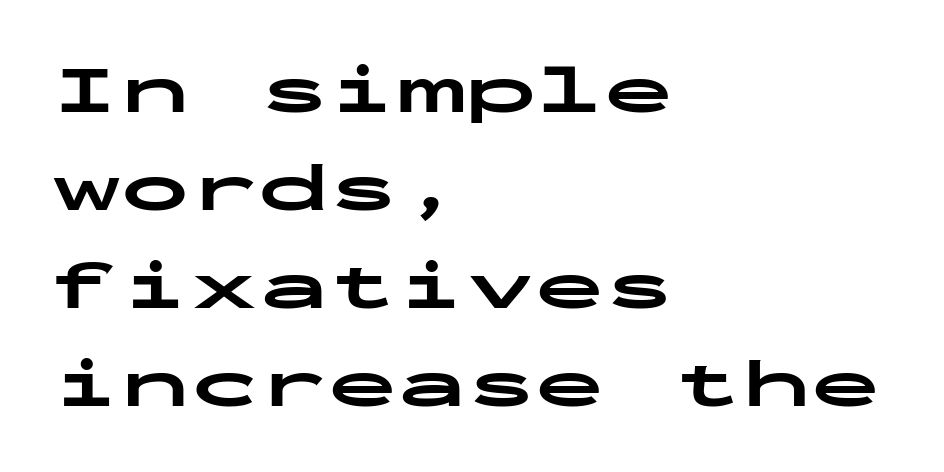
Q: Is the text bold? A: Yes.
Q: Is the text italic (slanted)? A: No, it is upright.
Q: Is the typeface a serif or a sans-serif typeface? A: Sans-serif.
Q: Is the text underlined? A: No.
Q: How is the paragraph aligned? A: Left-aligned.
Q: Is the spacing between letters normal or unusually wide? A: Normal.
Q: Is the spacing between lines tight, normal or loose? A: Normal.
Q: Width (condensed, normal, or wide)? A: Wide.
Q: Stroke contrast? A: Low.
Q: x-height? A: Medium.
Q: Monospaced? A: Yes.
